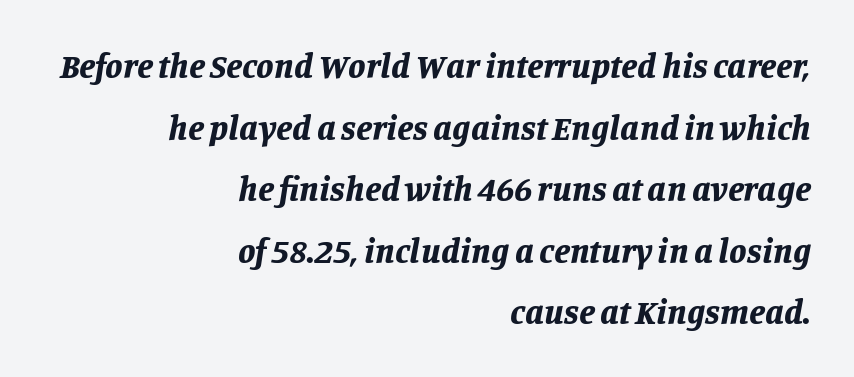
Clear beneath every line of the passage. This sample is right-justified, so line beginnings fall wherever the words allow. Think of a printed novel: that variable character pitch is what you see here. Caption: standard tracking, unaltered. Slanted lettering throughout.
